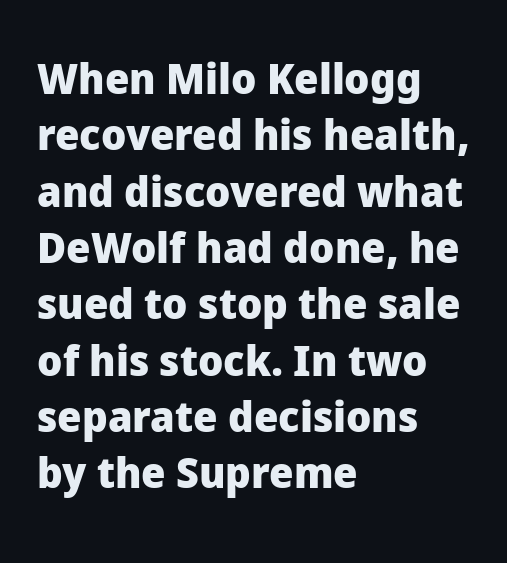
{"serif": "no", "italic": "no", "bold": "yes", "weight": "heavy", "width": "normal", "stroke_contrast": "low", "x_height": "medium", "monospaced": "no", "underline": "no", "align": "left", "line_spacing": "normal", "line_spacing_ratio": 1.31, "letter_spacing": "normal", "letter_spacing_em": 0.0, "glyph_px": 43}
